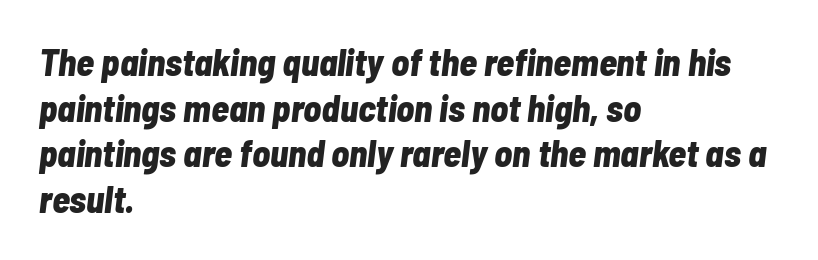
The image shows 37 px bold, condensed type, italic (leaning right); set left-aligned, line spacing 1.23x, normal letter spacing, not underlined; low stroke contrast and a medium x-height.
